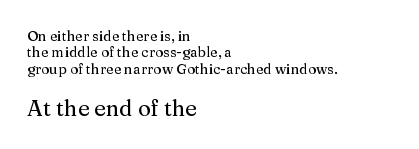
Q: Is the text italic (slanted)? A: No, it is upright.
Q: Is the text underlined? A: No.
Q: How is the paragraph aligned? A: Left-aligned.
Q: Is the spacing between letters normal or unusually wide? A: Normal.
Q: Which block of text is set in a larger size, the first (top) or the second (bottom)? A: The second (bottom) one.
